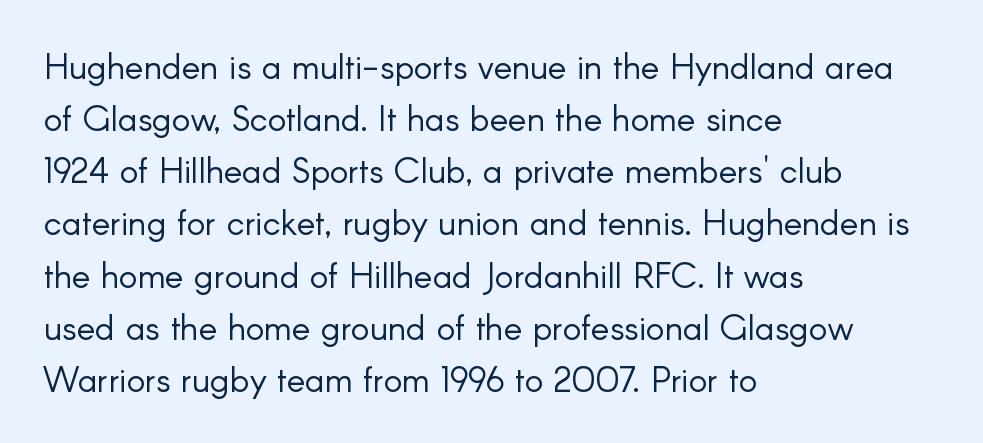
Q: Is the text bold? A: No.
Q: Is the text italic (slanted)? A: No, it is upright.
Q: Is the typeface a serif or a sans-serif typeface? A: Sans-serif.
Q: Is the text underlined? A: No.
Q: How is the paragraph aligned? A: Left-aligned.
Q: Is the spacing between letters normal or unusually wide? A: Normal.
Q: Is the spacing between lines tight, normal or loose? A: Normal.
Q: Width (condensed, normal, or wide)? A: Normal.
Q: Stroke contrast? A: Low.
Q: x-height? A: Small.
Q: Monospaced? A: No.
